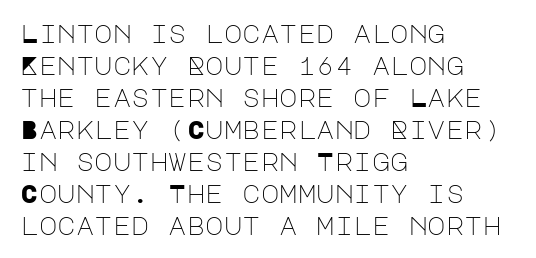
{"italic": "no", "bold": "no", "underline": "no", "align": "left", "line_spacing": "normal", "line_spacing_ratio": 1.28, "letter_spacing": "normal", "letter_spacing_em": 0.0, "glyph_px": 25}
